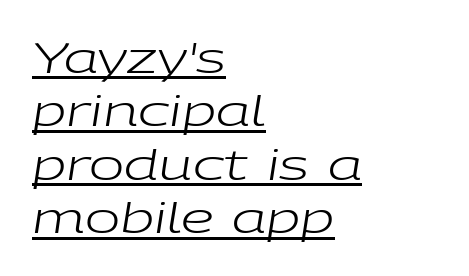
Left-aligned paragraph, ragged on the right. Leading: standard. Does the lettering tilt? It does — this is italic. Look at the tracking — it's just the regular setting, nothing added. Bold? No — there's no thickening of the strokes.
